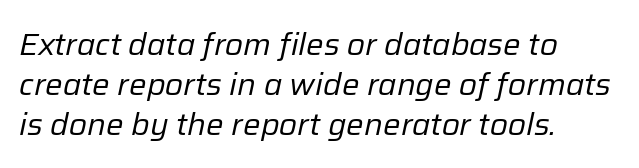
Q: Is the text bold? A: No.
Q: Is the text italic (slanted)? A: Yes, it leans right by about 12 degrees.
Q: Is the text underlined? A: No.
Q: How is the paragraph aligned? A: Left-aligned.
Q: Is the spacing between letters normal or unusually wide? A: Normal.
Q: Is the spacing between lines tight, normal or loose? A: Normal.
Q: Width (condensed, normal, or wide)? A: Normal.
Q: Stroke contrast? A: Low.
Q: x-height? A: Medium.
Q: Monospaced? A: No.
